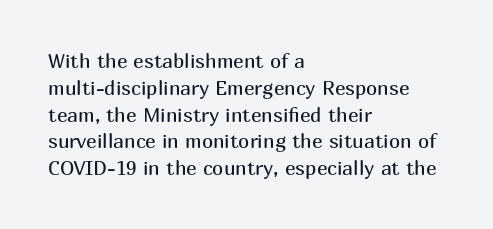
{"italic": "no", "bold": "no", "underline": "no", "align": "left", "line_spacing": "normal", "line_spacing_ratio": 1.34, "letter_spacing": "normal", "letter_spacing_em": 0.0, "glyph_px": 20}
